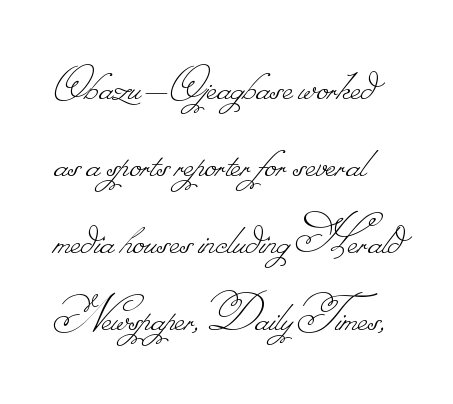
The image shows 53 px thin type; set left-aligned, normal line spacing (1.45x), normal letter spacing, not underlined; low stroke contrast.
